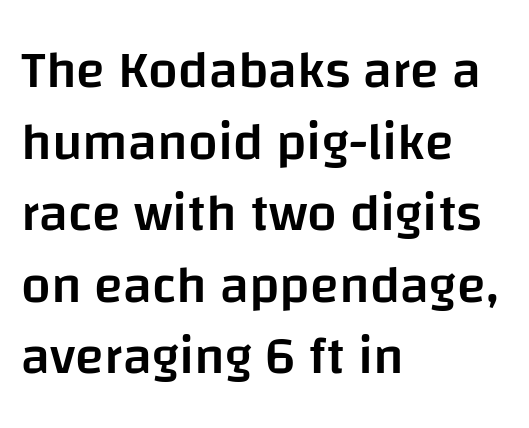
The image shows 53 px semibold sans-serif type, upright; set left-aligned, normal line spacing (1.35x), normal letter spacing, not underlined; low stroke contrast and a large x-height.
